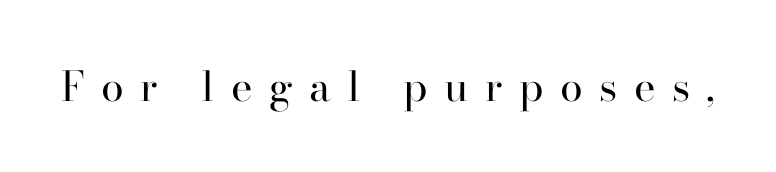
Lines of text with bare space underneath. The type family on display is of the serif kind. Character widths vary here, with narrow letters taking less room than wide ones. Counters stay open thanks to moderate or lighter strokes.
